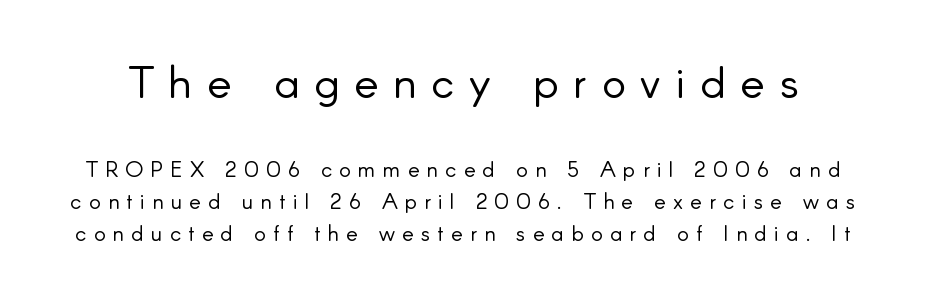
The image shows 45 px light sans-serif type, upright; set normal line spacing (1.46x), unusually wide letter spacing (+0.33 em), not underlined; the first (top) block is 2.05x larger; low stroke contrast and a small x-height.
